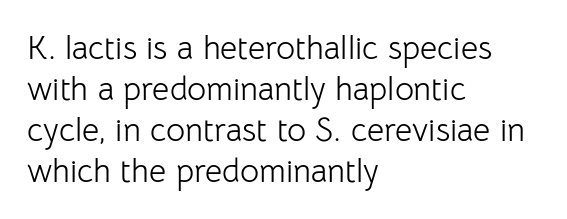
The image shows 33 px light sans-serif type, upright; set left-aligned, line spacing 1.24x, normal letter spacing, not underlined; low stroke contrast and a medium x-height.
